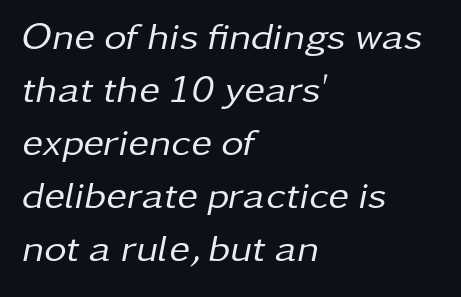
{"italic": "yes", "lean": "right", "slant_degrees": 11, "bold": "no", "weight": "regular", "width": "normal", "stroke_contrast": "low", "x_height": "medium", "monospaced": "no", "underline": "no", "align": "left", "line_spacing": "normal", "line_spacing_ratio": 1.36, "letter_spacing": "normal", "letter_spacing_em": 0.0, "glyph_px": 39}
